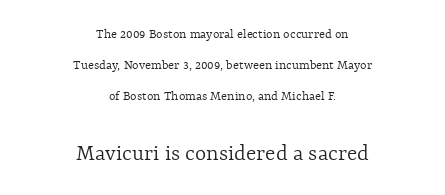
Q: Is the text bold? A: No.
Q: Is the text italic (slanted)? A: No, it is upright.
Q: Is the text underlined? A: No.
Q: How is the paragraph aligned? A: Centered.
Q: Is the spacing between letters normal or unusually wide? A: Normal.
Q: Is the spacing between lines tight, normal or loose? A: Loose.
Q: Which block of text is set in a larger size, the first (top) or the second (bottom)? A: The second (bottom) one.
